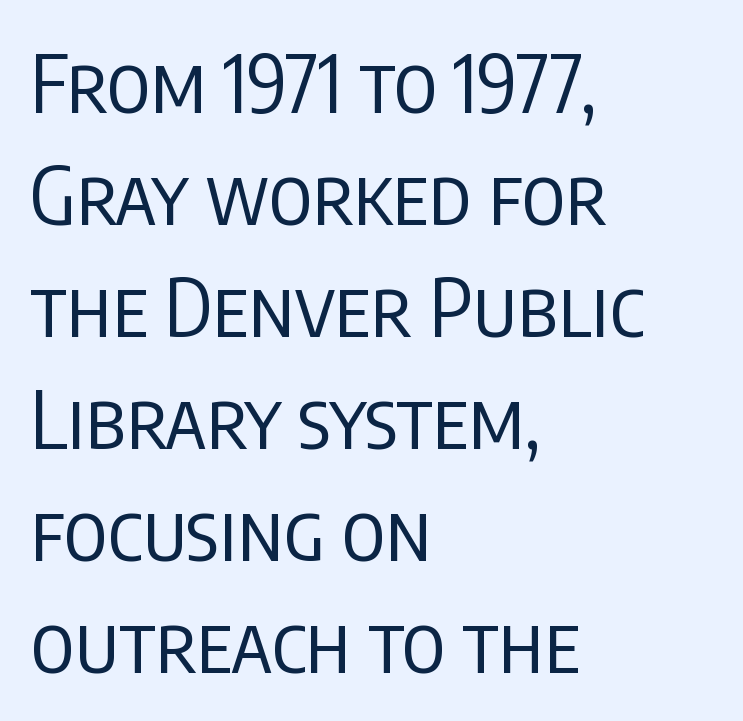
Q: Is the text bold? A: No.
Q: Is the text italic (slanted)? A: No, it is upright.
Q: Is the typeface a serif or a sans-serif typeface? A: Sans-serif.
Q: Is the text underlined? A: No.
Q: How is the paragraph aligned? A: Left-aligned.
Q: Is the spacing between letters normal or unusually wide? A: Normal.
Q: Is the spacing between lines tight, normal or loose? A: Normal.
Q: Width (condensed, normal, or wide)? A: Condensed.
Q: Stroke contrast? A: Low.
Q: x-height? A: Large.
Q: Monospaced? A: No.
